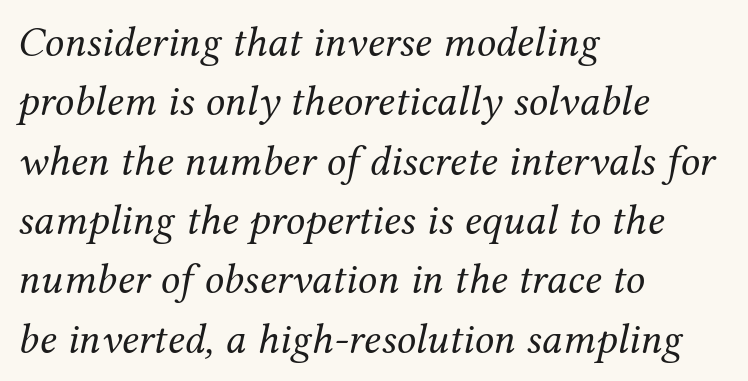
The image shows 43 px regular-weight serif type, italic (leaning right); set left-aligned, normal line spacing (1.38x), normal letter spacing, not underlined; medium stroke contrast and a medium x-height.
